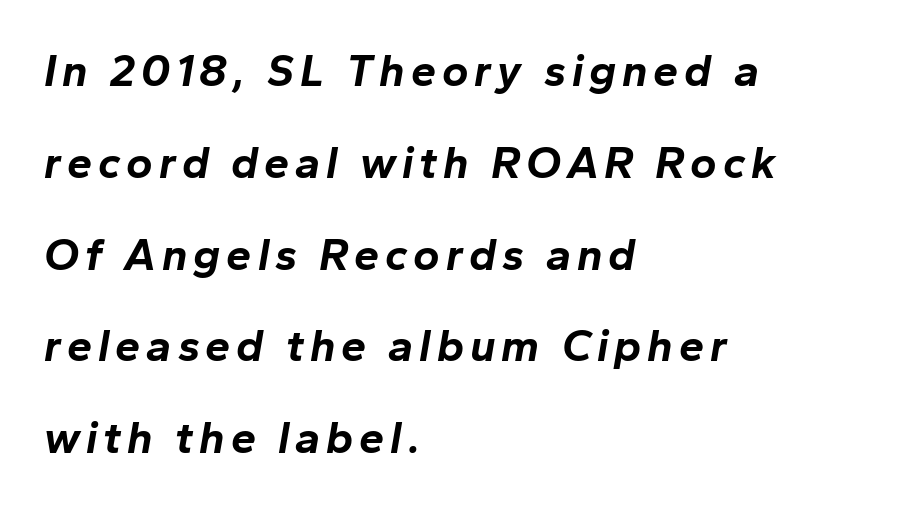
{"italic": "yes", "lean": "right", "slant_degrees": 10, "bold": "yes", "weight": "bold", "width": "normal", "stroke_contrast": "low", "x_height": "medium", "monospaced": "no", "underline": "no", "align": "left", "line_spacing": "loose", "line_spacing_ratio": 2.04, "glyph_px": 45}
